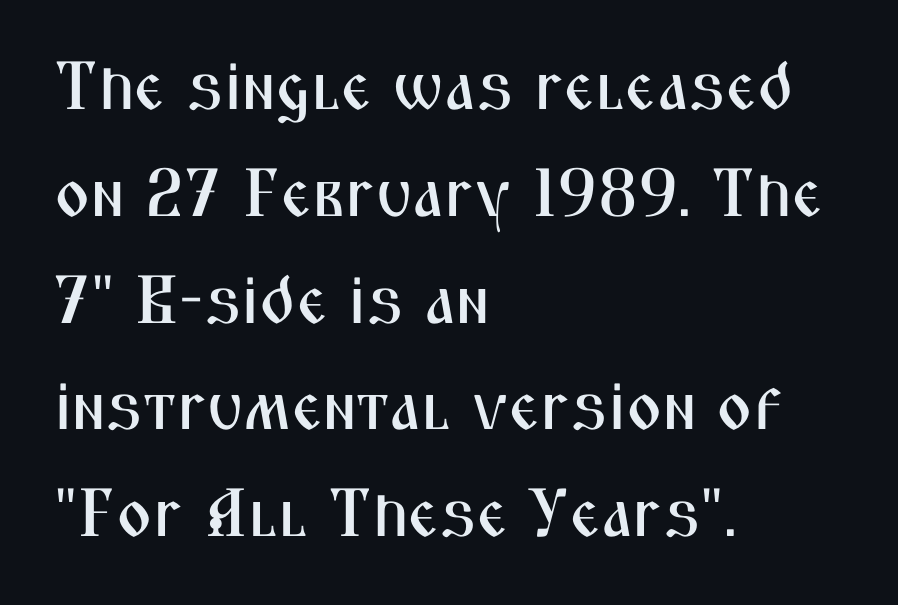
The image shows 68 px condensed sans-serif type, upright; set left-aligned, normal line spacing (1.57x), normal letter spacing, not underlined; medium stroke contrast and a medium x-height.
